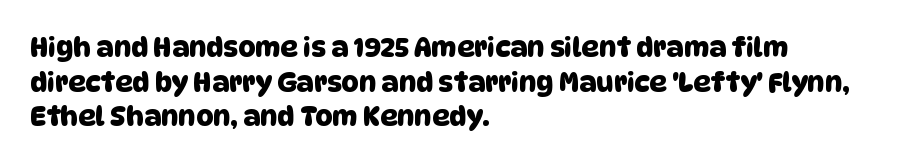
Check the space under the baseline: it is left empty. The rows are spaced the way most documents space them. Letter spacing: default. In CSS terms this would be text-align: left.
